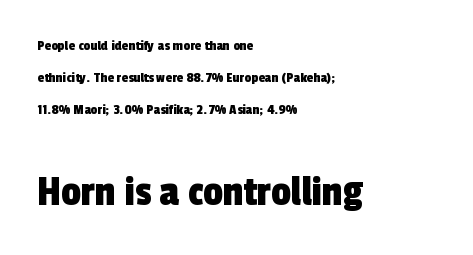
{"serif": "no", "width": "condensed", "x_height": "medium", "monospaced": "no", "underline": "no", "align": "left", "line_spacing": "loose", "line_spacing_ratio": 2.14, "letter_spacing": "normal", "letter_spacing_em": 0.0, "larger_block": "second", "size_ratio": 2.93, "glyph_px": 44}
